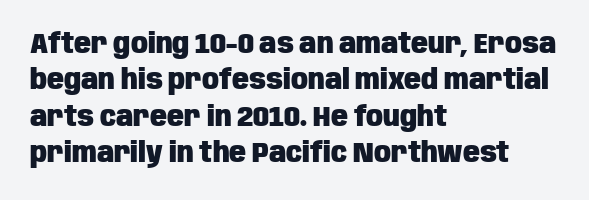
The image shows 28 px heavy, condensed sans-serif type, upright; set left-aligned, normal line spacing (1.3x), normal letter spacing, not underlined; low stroke contrast and a large x-height.
